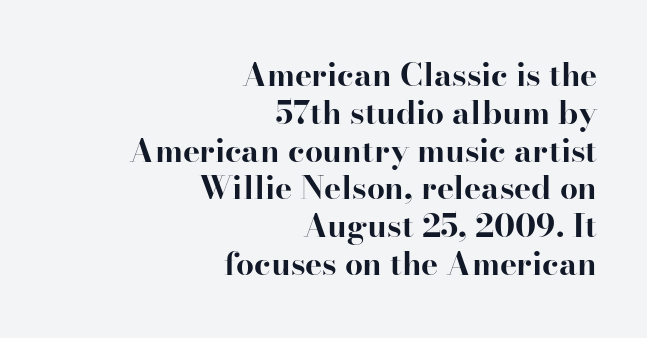
The image shows 32 px bold serif type, upright; set right-aligned, line spacing 1.18x, normal letter spacing, not underlined; high stroke contrast and a small x-height.
